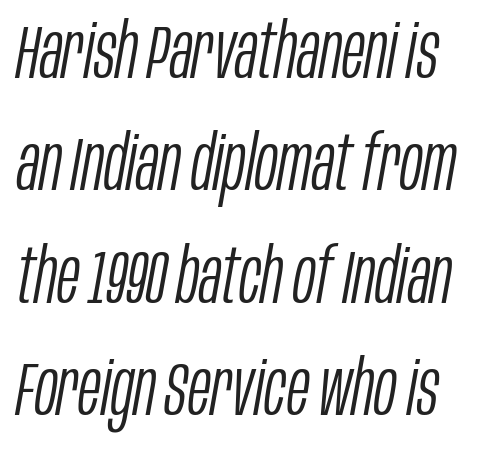
Q: Is the text bold? A: No.
Q: Is the text italic (slanted)? A: Yes, it leans right by about 10 degrees.
Q: Is the text underlined? A: No.
Q: Is the spacing between letters normal or unusually wide? A: Normal.
Q: Is the spacing between lines tight, normal or loose? A: Normal.
Q: Width (condensed, normal, or wide)? A: Condensed.
Q: Stroke contrast? A: Low.
Q: x-height? A: Large.
Q: Monospaced? A: No.
